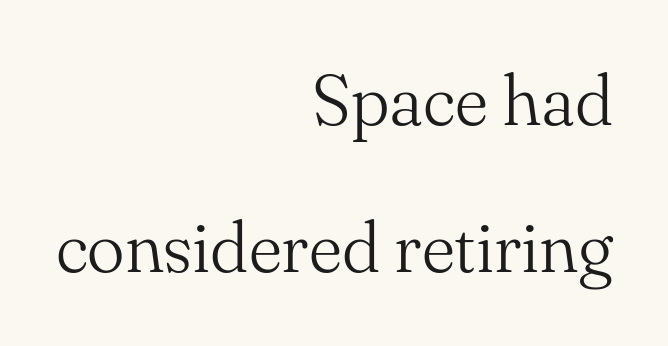
The image shows 71 px light serif type, upright; set right-aligned, loose line spacing (2.07x), normal letter spacing, not underlined; medium stroke contrast and a small x-height.
